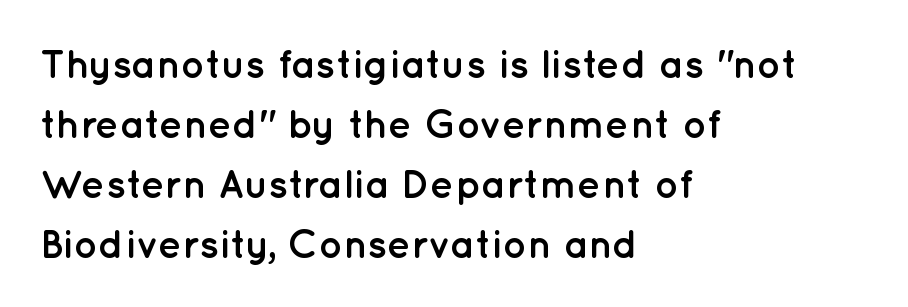
The image shows 40 px semibold sans-serif type, upright; set left-aligned, normal line spacing (1.5x), normal letter spacing, not underlined; low stroke contrast and a medium x-height.
